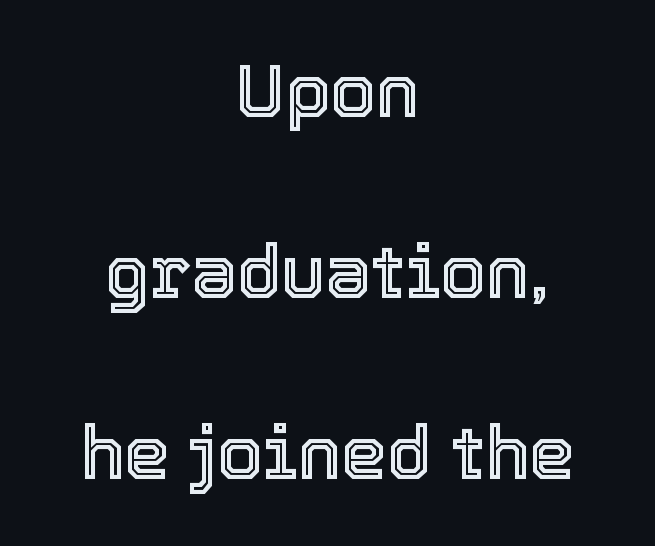
The image shows 73 px text type, upright; set centered, loose line spacing (2.48x), normal letter spacing, not underlined; a medium x-height.
